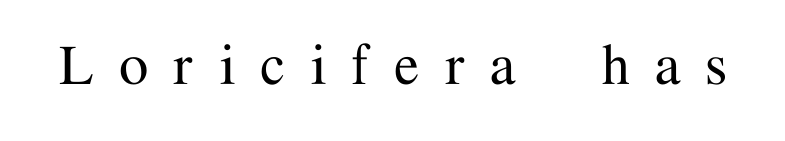
A serif font was chosen for this passage. The line texture is sparse and dotted thanks to wide tracking. A bare baseline throughout the passage. Here the designer chose a conventional face with non-uniform glyph widths. Style check: upright.
